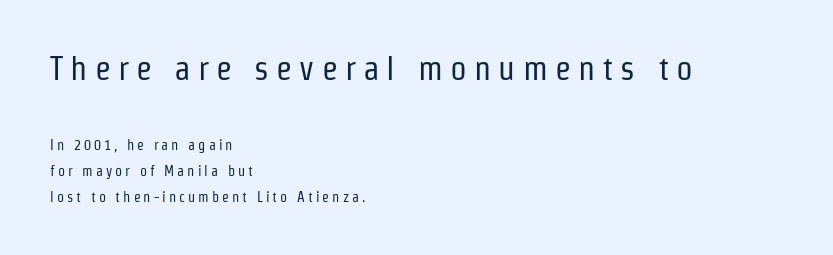
Each row of text sits above clean, open space. This sample has the flowing, uneven cadence of proportional lettering. Observe the absence of serifs on each vertical stroke in this sample. No chunkiness to these letters — they're not bold. The rendering inserts visible extra space after every character.
